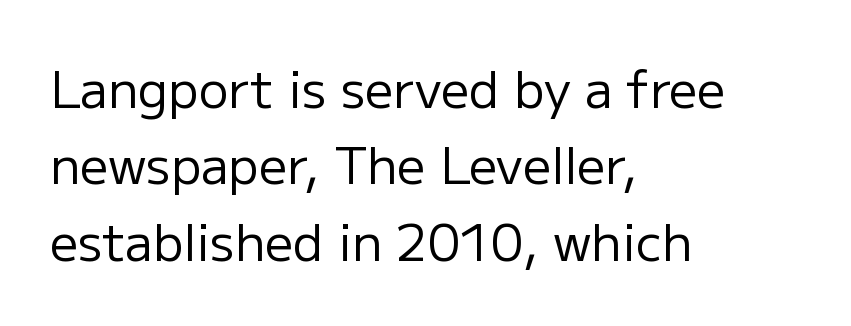
The image shows 50 px regular-weight sans-serif type, upright; set left-aligned, normal line spacing (1.53x), normal letter spacing, not underlined; low stroke contrast and a medium x-height.
